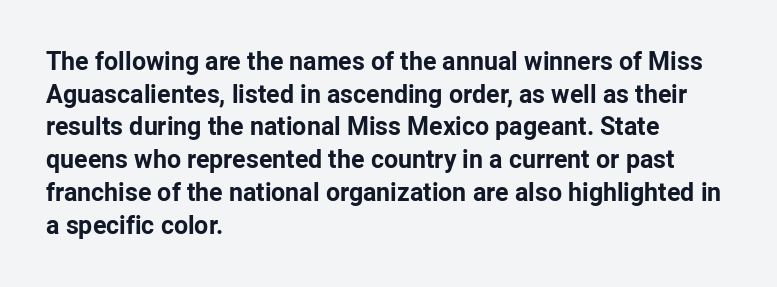
{"italic": "no", "bold": "yes", "underline": "no", "align": "left", "line_spacing": "normal", "line_spacing_ratio": 1.31, "letter_spacing": "normal", "letter_spacing_em": 0.0, "glyph_px": 25}
